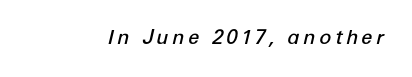
Typesetter's note: demi weight, one step under bold. The glyphs are unaccompanied by any horizontal stroke below them. An italicized treatment has been applied to the whole sample.
